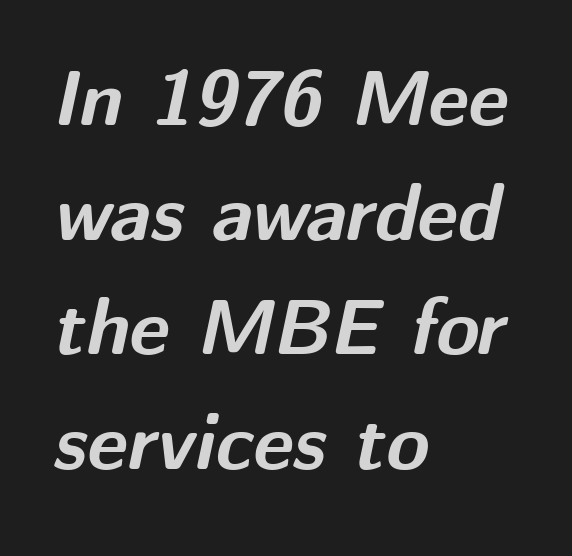
Q: Is the text bold? A: Yes.
Q: Is the text italic (slanted)? A: Yes, it leans right by about 12 degrees.
Q: Is the text underlined? A: No.
Q: How is the paragraph aligned? A: Left-aligned.
Q: Is the spacing between letters normal or unusually wide? A: Normal.
Q: Is the spacing between lines tight, normal or loose? A: Normal.
Q: Width (condensed, normal, or wide)? A: Normal.
Q: Stroke contrast? A: Medium.
Q: x-height? A: Medium.
Q: Monospaced? A: No.
